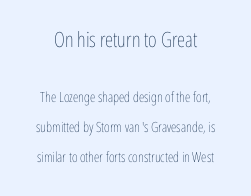
The image shows 21 px text type, upright; set loose line spacing (2.15x), normal letter spacing, not underlined; the first (top) block is 1.5x larger.
